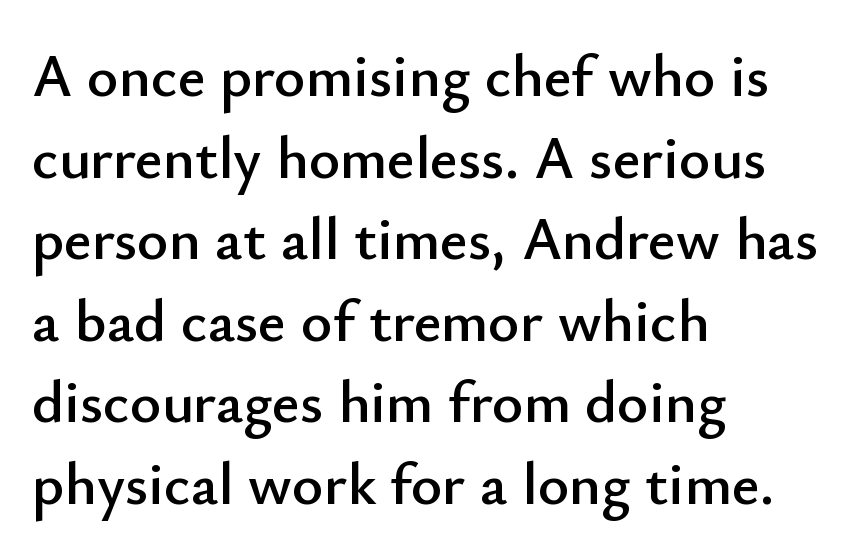
The image shows 60 px sans-serif type, upright; set left-aligned, normal line spacing (1.36x), normal letter spacing, not underlined; low stroke contrast and a small x-height.
